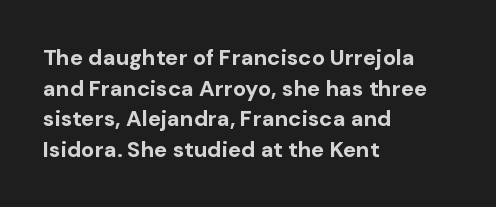
The image shows 22 px bold type, upright; set left-aligned, normal line spacing (1.39x), normal letter spacing, not underlined.
